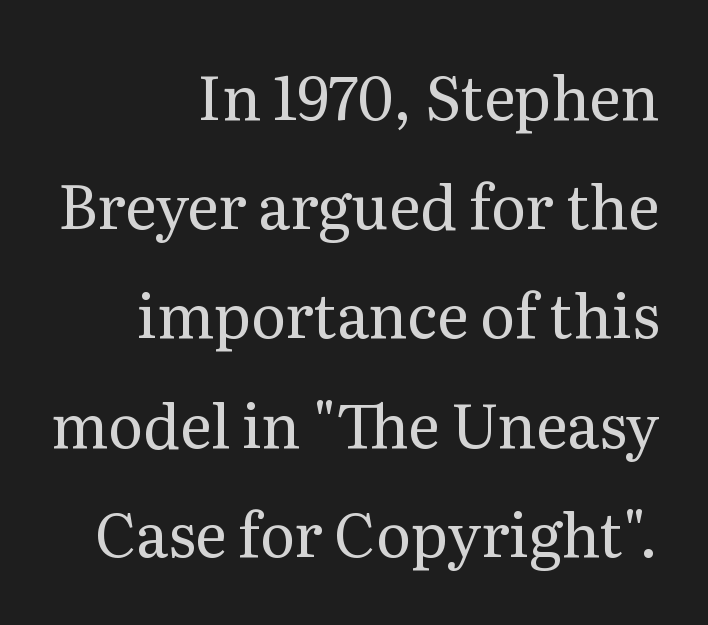
Q: Is the text bold? A: No.
Q: Is the text italic (slanted)? A: No, it is upright.
Q: Is the typeface a serif or a sans-serif typeface? A: Serif.
Q: Is the text underlined? A: No.
Q: How is the paragraph aligned? A: Right-aligned.
Q: Is the spacing between letters normal or unusually wide? A: Normal.
Q: Width (condensed, normal, or wide)? A: Normal.
Q: Stroke contrast? A: Medium.
Q: x-height? A: Medium.
Q: Monospaced? A: No.
